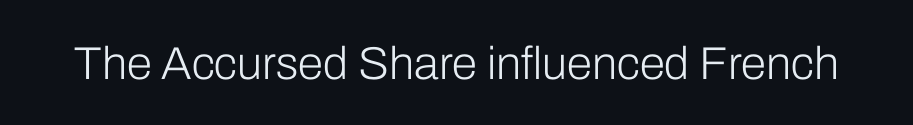
The letters advance in unequal steps, a hallmark of proportional type. Weight: regular or lighter. To sum up the face: it is a sans, with no serifs. Honestly, the letter spacing is just normal — you wouldn't notice it.
